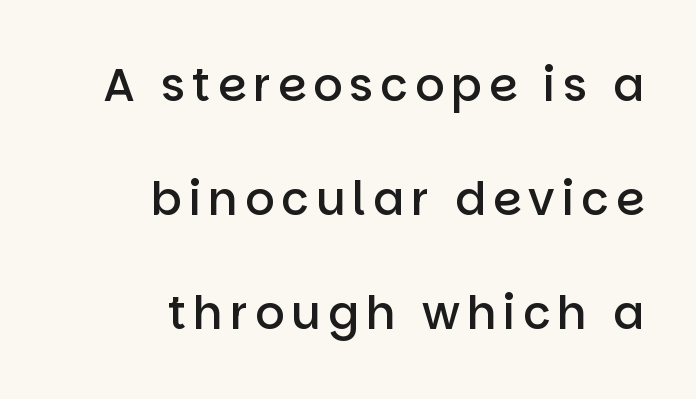
This sample trades compactness for vertical openness between lines. The text was rendered using a sans face with plain stroke endings. This sample uses an upright cut, with every glyph sitting square on the baseline. Emphasis by weight is partial: semibold. Here the designer chose a conventional face with non-uniform glyph widths. The area under the type is left untouched.
